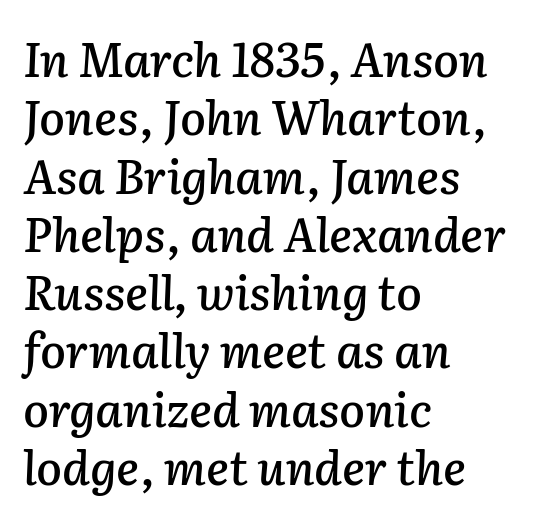
Q: Is the text italic (slanted)? A: Yes, it leans right by about 2 degrees.
Q: Is the text underlined? A: No.
Q: How is the paragraph aligned? A: Left-aligned.
Q: Is the spacing between letters normal or unusually wide? A: Normal.
Q: Width (condensed, normal, or wide)? A: Normal.
Q: Stroke contrast? A: Low.
Q: x-height? A: Medium.
Q: Monospaced? A: No.
